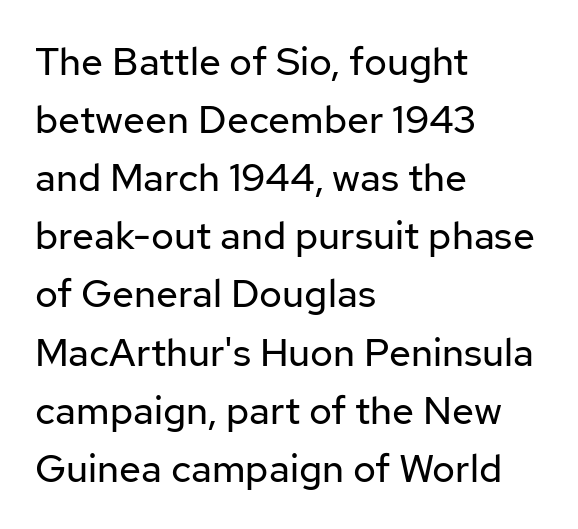
The image shows 39 px regular-weight sans-serif type, upright; set left-aligned, normal line spacing (1.49x), normal letter spacing, not underlined; low stroke contrast and a medium x-height.
